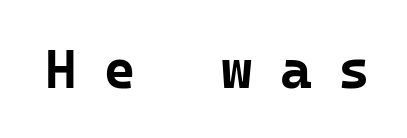
The image shows 54 px bold sans-serif type, upright, monospaced; set unusually wide letter spacing (+0.5 em), not underlined; low stroke contrast and a medium x-height.
